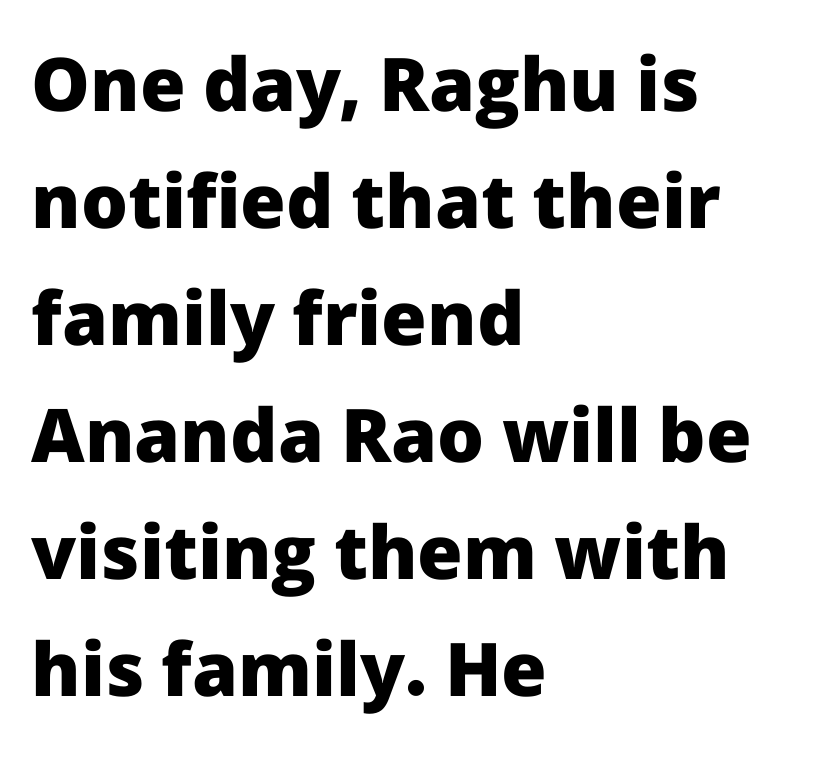
If you measured baseline to baseline, you'd find a middling distance. The glyphs have the mass of a bold cut. Letterform terminals end flat and unadorned throughout the passage. The rendering anchors every line to the left-hand side.
